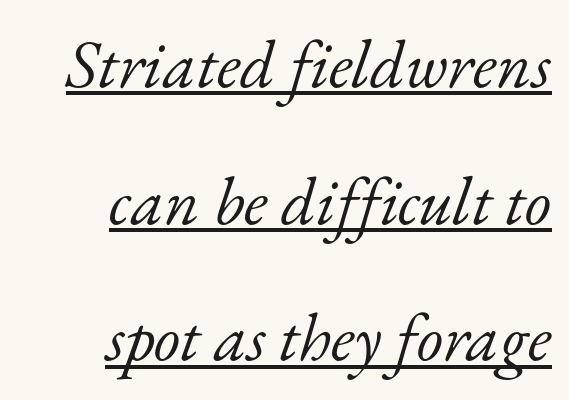
The image shows 68 px light serif type, italic (leaning right); set right-aligned, loose line spacing (2.01x), normal letter spacing, underlined; low stroke contrast and a small x-height.
